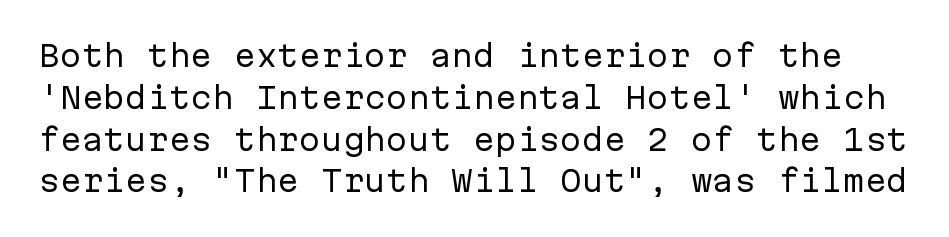
The image shows 29 px regular-weight sans-serif type, upright, monospaced; set normal line spacing (1.44x), normal letter spacing, not underlined; low stroke contrast and a medium x-height.
